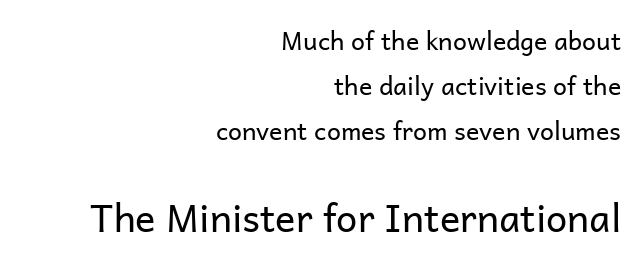
{"serif": "no", "italic": "no", "bold": "no", "weight": "regular", "width": "normal", "stroke_contrast": "low", "x_height": "medium", "monospaced": "no", "underline": "no", "align": "right", "line_spacing_ratio": 1.81, "letter_spacing": "normal", "letter_spacing_em": 0.0, "larger_block": "second", "size_ratio": 1.52, "glyph_px": 38}
